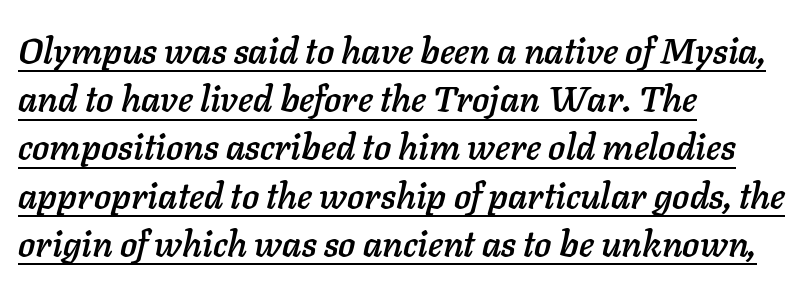
{"italic": "yes", "lean": "right", "slant_degrees": 11, "width": "normal", "stroke_contrast": "low", "x_height": "medium", "monospaced": "no", "underline": "yes", "align": "left", "line_spacing": "normal", "line_spacing_ratio": 1.34, "letter_spacing": "normal", "letter_spacing_em": 0.0, "glyph_px": 36}
